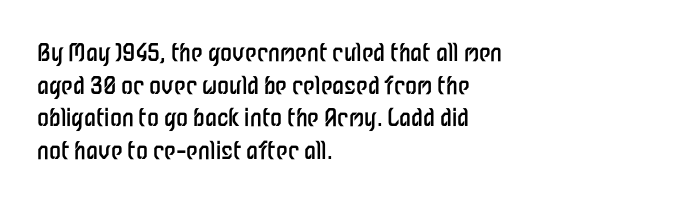
{"italic": "no", "bold": "no", "underline": "no", "align": "left", "line_spacing": "normal", "line_spacing_ratio": 1.36, "letter_spacing": "normal", "letter_spacing_em": 0.0, "glyph_px": 24}
